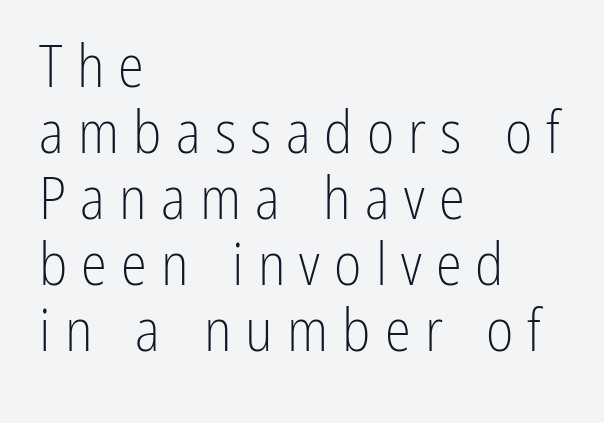
Q: Is the text bold? A: No.
Q: Is the text italic (slanted)? A: No, it is upright.
Q: Is the typeface a serif or a sans-serif typeface? A: Sans-serif.
Q: Is the text underlined? A: No.
Q: How is the paragraph aligned? A: Left-aligned.
Q: Is the spacing between letters normal or unusually wide? A: Unusually wide.
Q: Is the spacing between lines tight, normal or loose? A: Tight.
Q: Width (condensed, normal, or wide)? A: Condensed.
Q: Stroke contrast? A: Low.
Q: x-height? A: Medium.
Q: Monospaced? A: No.
